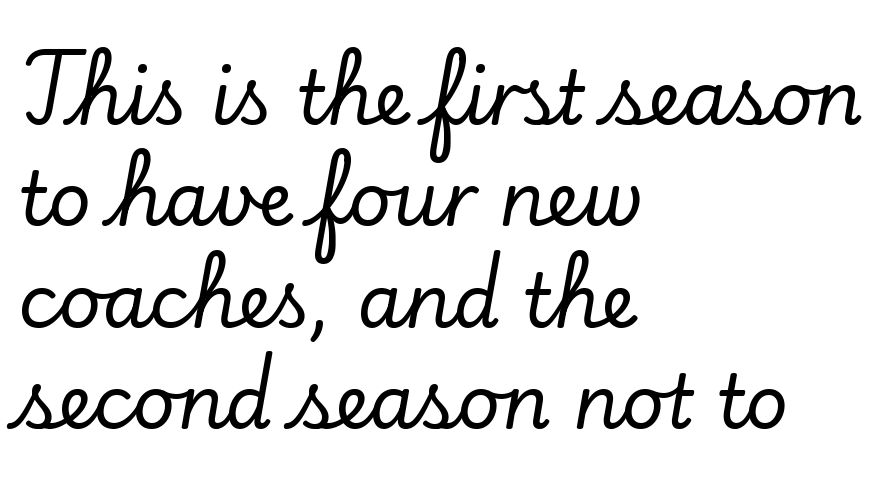
{"serif": "yes", "width": "normal", "stroke_contrast": "low", "x_height": "small", "monospaced": "no", "underline": "no", "align": "left", "line_spacing": "normal", "line_spacing_ratio": 1.37, "letter_spacing": "normal", "letter_spacing_em": 0.0, "glyph_px": 74}
